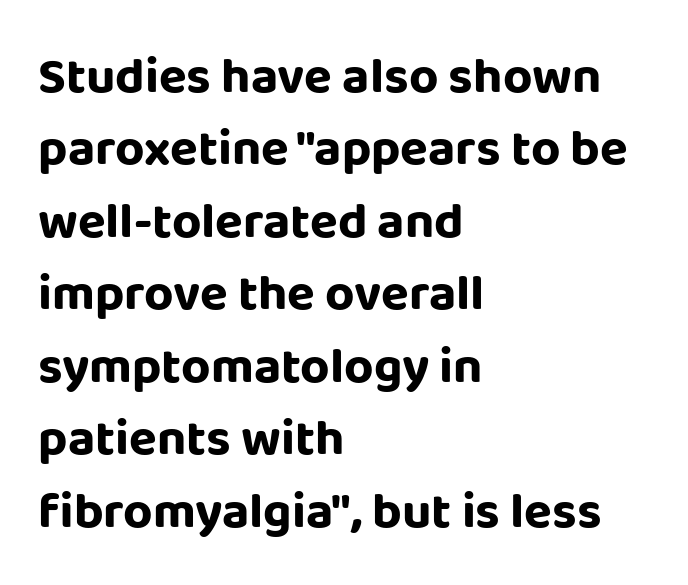
The image shows 51 px bold sans-serif type, upright; set left-aligned, normal line spacing (1.42x), normal letter spacing, not underlined; low stroke contrast and a large x-height.
